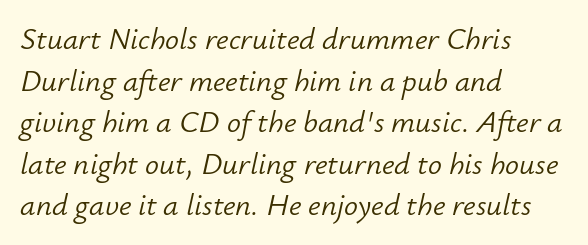
The image shows 31 px light type, italic (leaning right); set left-aligned, normal line spacing (1.34x), normal letter spacing, not underlined; low stroke contrast and a small x-height.
